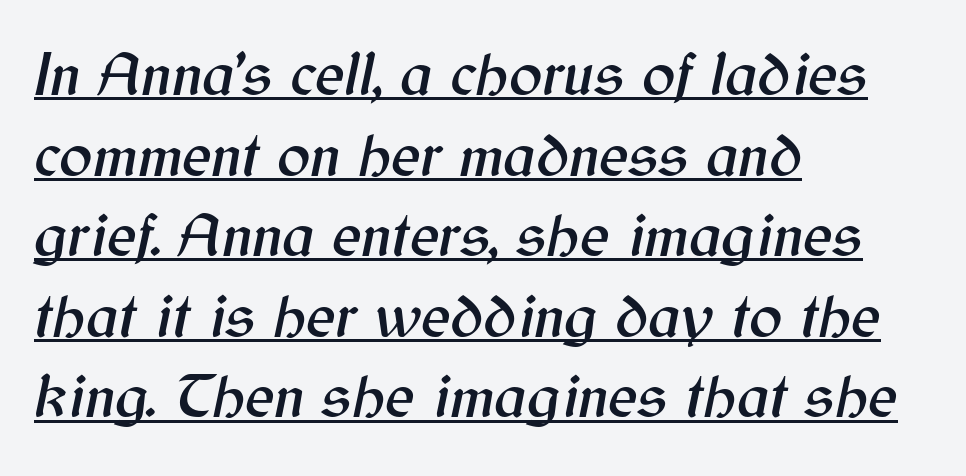
Q: Is the text italic (slanted)? A: Yes, it leans right by about 12 degrees.
Q: Is the text underlined? A: Yes.
Q: How is the paragraph aligned? A: Left-aligned.
Q: Is the spacing between letters normal or unusually wide? A: Normal.
Q: Is the spacing between lines tight, normal or loose? A: Normal.
Q: Width (condensed, normal, or wide)? A: Normal.
Q: Stroke contrast? A: Medium.
Q: x-height? A: Medium.
Q: Monospaced? A: No.
